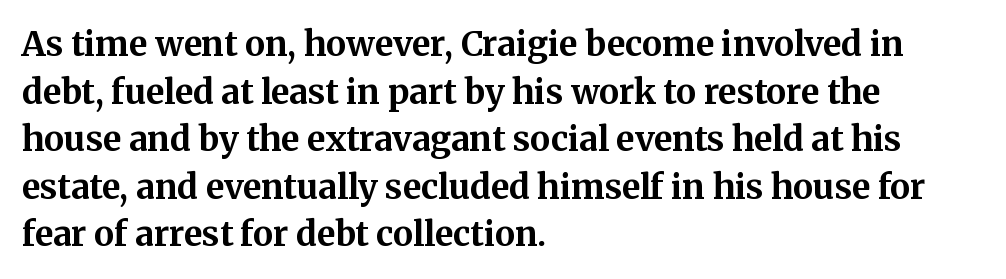
Notice how thick the strokes are: this is what a full bold looks like. Spacing verdict: proportional, widths tailored to each character. To sum up the face: it has serifs. The specimen omits any rule beneath the text block's lines.
